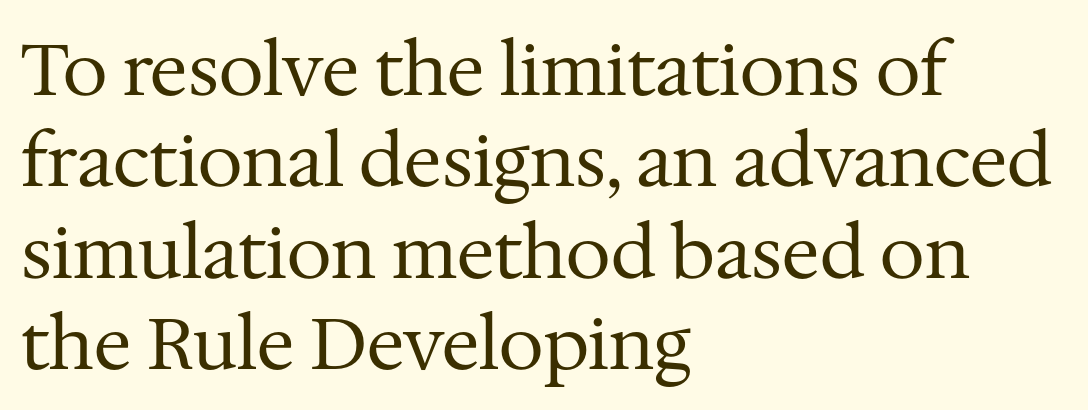
Q: Is the text bold? A: No.
Q: Is the text italic (slanted)? A: No, it is upright.
Q: Is the typeface a serif or a sans-serif typeface? A: Serif.
Q: Is the text underlined? A: No.
Q: How is the paragraph aligned? A: Left-aligned.
Q: Is the spacing between letters normal or unusually wide? A: Normal.
Q: Is the spacing between lines tight, normal or loose? A: Normal.
Q: Width (condensed, normal, or wide)? A: Normal.
Q: Stroke contrast? A: Medium.
Q: x-height? A: Medium.
Q: Monospaced? A: No.
